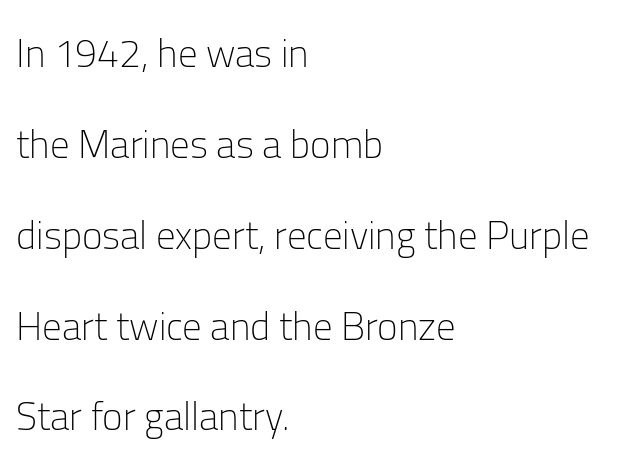
{"serif": "no", "italic": "no", "bold": "no", "weight": "light", "width": "normal", "stroke_contrast": "low", "x_height": "medium", "monospaced": "no", "underline": "no", "align": "left", "line_spacing": "loose", "line_spacing_ratio": 2.33, "letter_spacing": "normal", "letter_spacing_em": 0.0, "glyph_px": 39}
